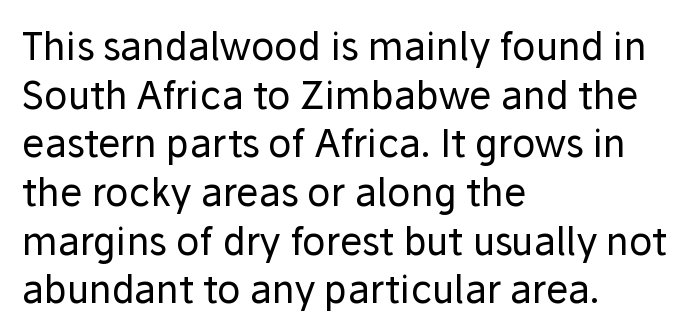
{"serif": "no", "italic": "no", "bold": "no", "weight": "regular", "width": "normal", "stroke_contrast": "low", "x_height": "medium", "monospaced": "no", "underline": "no", "align": "left", "line_spacing": "normal", "line_spacing_ratio": 1.28, "letter_spacing": "normal", "letter_spacing_em": 0.0, "glyph_px": 38}
